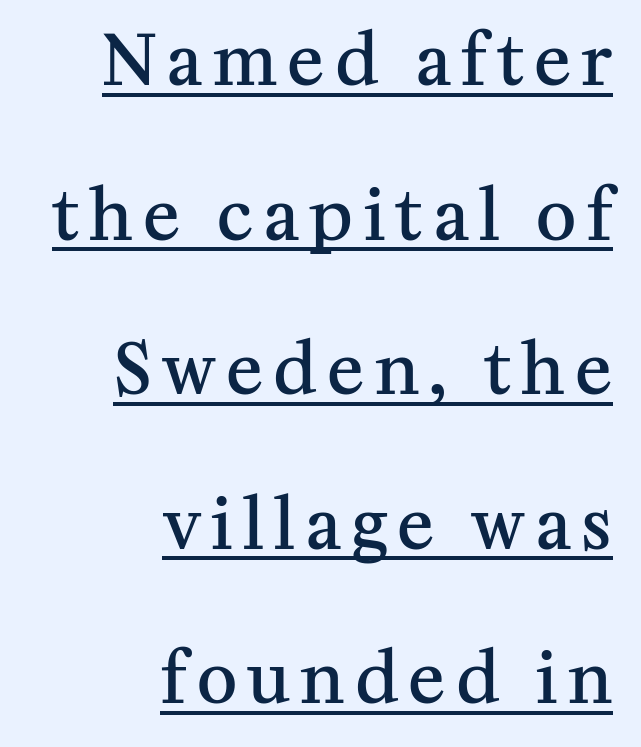
The image shows 69 px semibold serif type, upright; set right-aligned, loose line spacing (2.24x), underlined; medium stroke contrast and a medium x-height.
